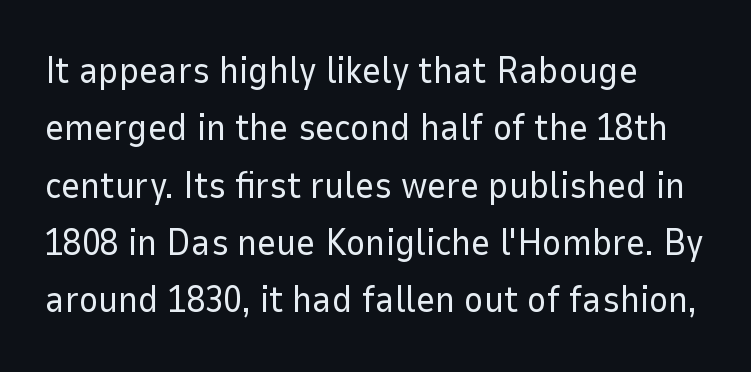
The image shows 37 px regular-weight sans-serif type, upright; set left-aligned, normal line spacing (1.55x), normal letter spacing, not underlined; low stroke contrast and a medium x-height.
